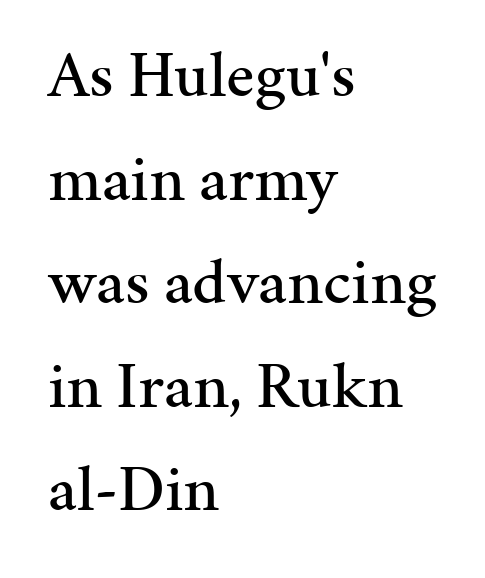
You could call the tracking neutral — neither tight nor loose. Compared with a centered layout, this one pins lines to the left instead. If you measured baseline to baseline, you'd find a middling distance. Observe the serifs anchoring each vertical stroke in this sample. The face used here is proportionally spaced, like ordinary book or web type. Underlining? Definitely not there.
